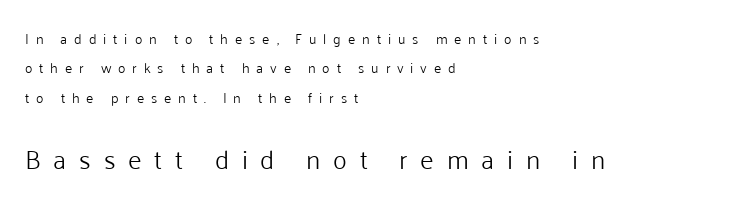
The image shows 26 px text type, upright; set left-aligned, loose line spacing (2.1x), unusually wide letter spacing (+0.49 em), not underlined; the second (bottom) block is 1.86x larger.
